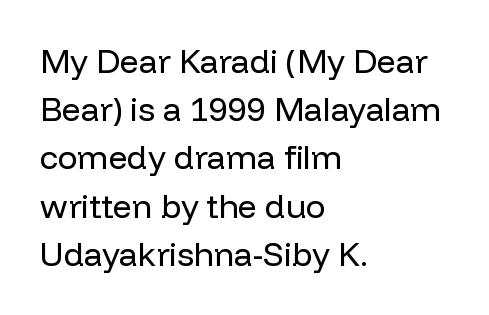
{"serif": "no", "italic": "no", "bold": "no", "weight": "regular", "width": "normal", "stroke_contrast": "low", "x_height": "medium", "monospaced": "no", "underline": "no", "align": "left", "line_spacing": "normal", "line_spacing_ratio": 1.46, "letter_spacing": "normal", "letter_spacing_em": 0.0, "glyph_px": 33}
